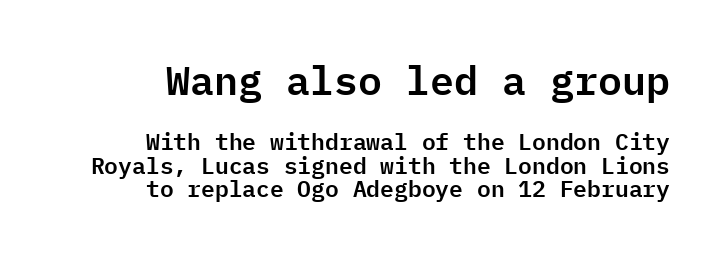
{"serif": "no", "italic": "no", "width": "normal", "stroke_contrast": "low", "x_height": "medium", "monospaced": "yes", "underline": "no", "line_spacing": "tight", "line_spacing_ratio": 1.01, "letter_spacing": "normal", "letter_spacing_em": 0.0, "larger_block": "first", "size_ratio": 1.74, "glyph_px": 40}
